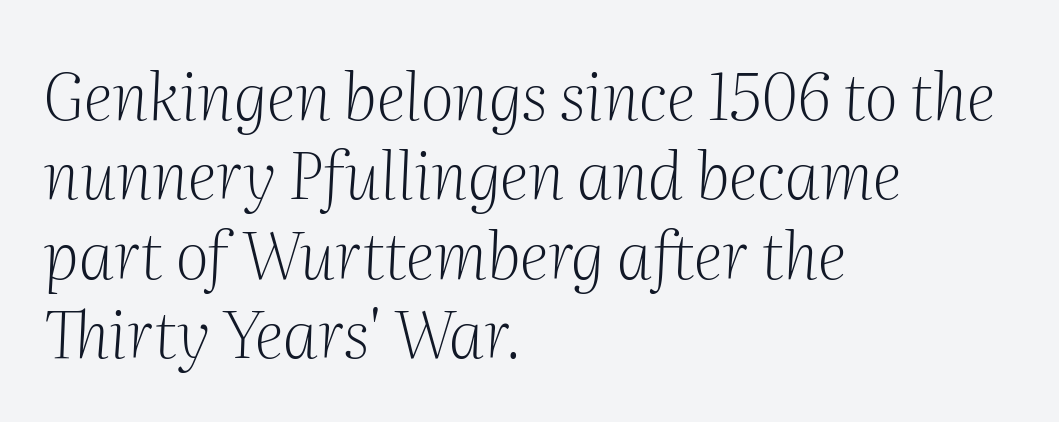
{"serif": "yes", "italic": "yes", "lean": "right", "slant_degrees": 2, "bold": "no", "weight": "light", "width": "normal", "stroke_contrast": "medium", "x_height": "medium", "monospaced": "no", "underline": "no", "align": "left", "line_spacing_ratio": 1.22, "letter_spacing": "normal", "letter_spacing_em": 0.0, "glyph_px": 65}
